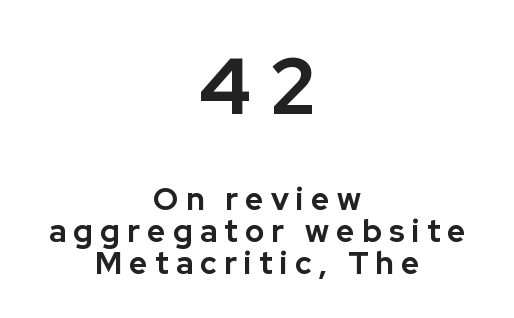
Q: Is the text bold? A: Yes.
Q: Is the text italic (slanted)? A: No, it is upright.
Q: Is the typeface a serif or a sans-serif typeface? A: Sans-serif.
Q: Is the text underlined? A: No.
Q: How is the paragraph aligned? A: Centered.
Q: Is the spacing between letters normal or unusually wide? A: Unusually wide.
Q: Is the spacing between lines tight, normal or loose? A: Tight.
Q: Which block of text is set in a larger size, the first (top) or the second (bottom)? A: The first (top) one.
Q: Width (condensed, normal, or wide)? A: Normal.
Q: Stroke contrast? A: Low.
Q: x-height? A: Medium.
Q: Monospaced? A: No.
